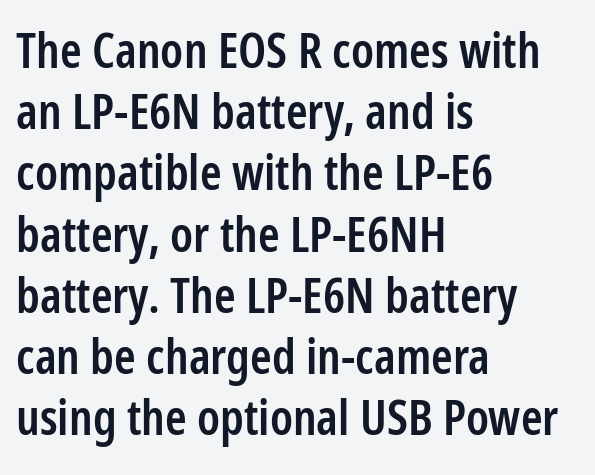
A typesetter would call this leading conventional body-copy spacing. Set as a demibold, roughly 600 on the weight scale. Observe the ordinary spacing: letters are neighbours, not strangers. This sample uses an upright cut, with every glyph sitting square on the baseline.
